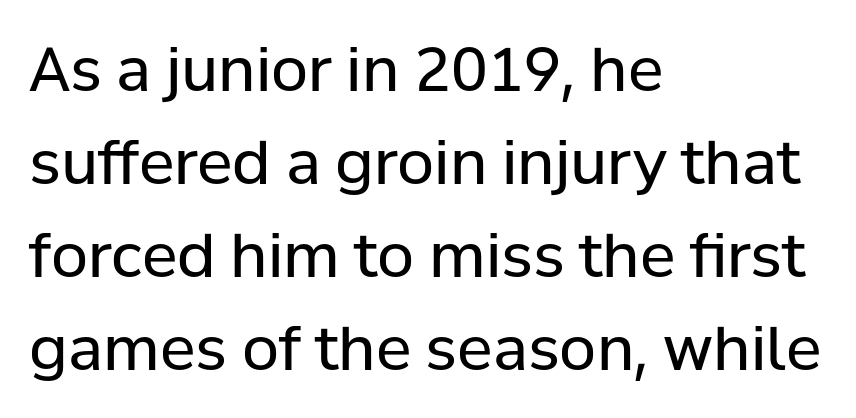
The image shows 60 px regular-weight sans-serif type, upright; set left-aligned, normal line spacing (1.55x), normal letter spacing, not underlined; low stroke contrast and a medium x-height.
